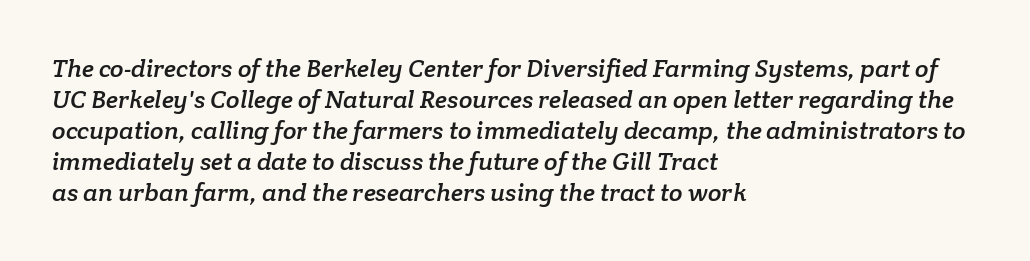
The space beneath each line is pristine and unruled. Compared with typical body copy, the letter spacing here is the same. One-word summary of the alignment: left.
